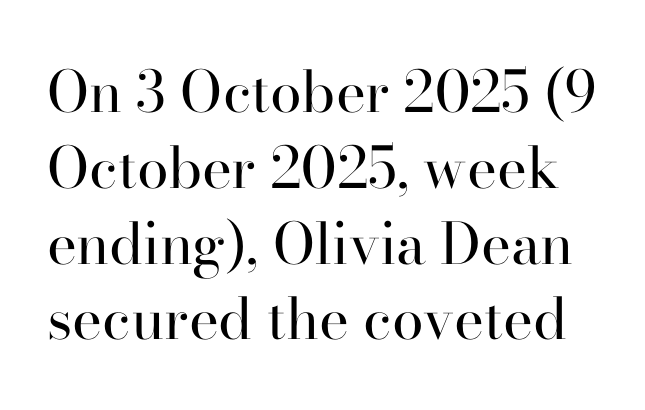
{"serif": "yes", "italic": "no", "bold": "no", "weight": "regular", "width": "normal", "stroke_contrast": "high", "x_height": "small", "monospaced": "no", "underline": "no", "line_spacing": "normal", "line_spacing_ratio": 1.33, "letter_spacing": "normal", "letter_spacing_em": 0.0, "glyph_px": 57}
